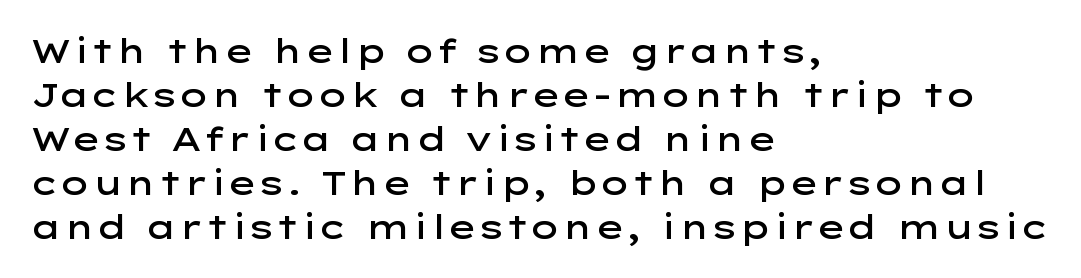
Spacing between characters is what you'd get straight out of the box. Line starts are locked; line ends wander. Nothing sits at the stroke ends, so this counts as sans-serif. Notice how the stems are strictly vertical — no italics here.
